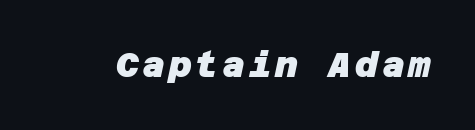
{"serif": "no", "bold": "yes", "weight": "heavy", "width": "normal", "stroke_contrast": "low", "x_height": "large", "underline": "no", "glyph_px": 35}
